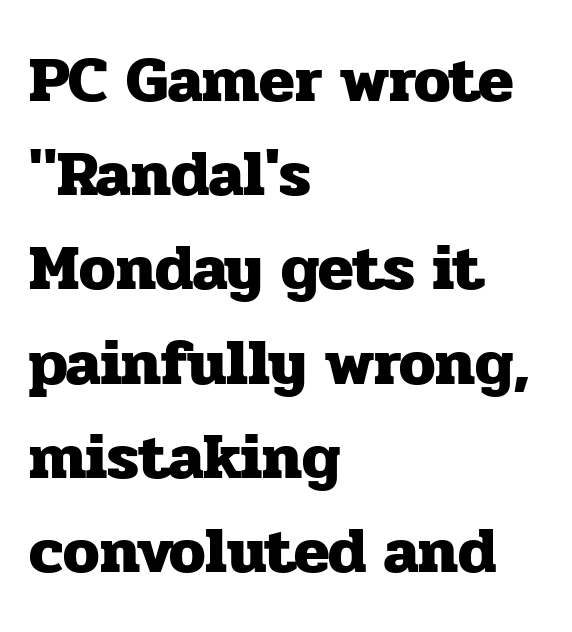
Q: Is the text bold? A: Yes.
Q: Is the text italic (slanted)? A: No, it is upright.
Q: Is the typeface a serif or a sans-serif typeface? A: Serif.
Q: Is the text underlined? A: No.
Q: How is the paragraph aligned? A: Left-aligned.
Q: Is the spacing between letters normal or unusually wide? A: Normal.
Q: Is the spacing between lines tight, normal or loose? A: Normal.
Q: Width (condensed, normal, or wide)? A: Normal.
Q: Stroke contrast? A: Low.
Q: x-height? A: Medium.
Q: Monospaced? A: No.
